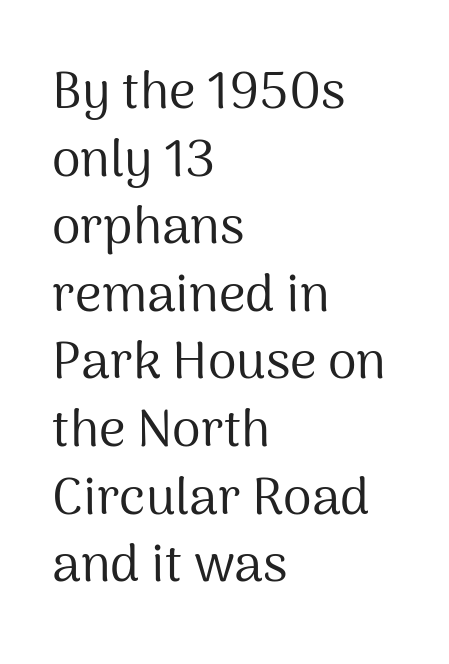
The image shows 52 px regular-weight sans-serif type, upright; set left-aligned, normal line spacing (1.3x), normal letter spacing, not underlined; medium stroke contrast and a medium x-height.
